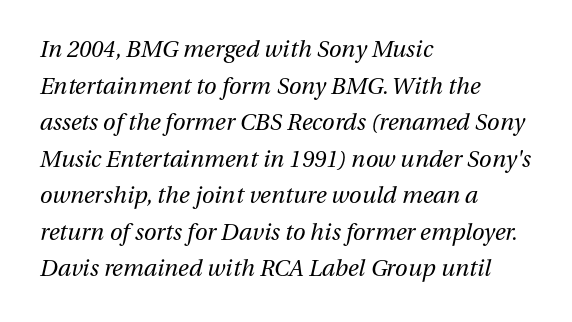
The typeface has the unassuming heft of standard copy or less. What stands out about the letter spacing? Nothing — it is the standard amount. Observe the lean: these are italic letterforms. Descenders hang freely into open space. The vertical gap from one line to the next is medium. Horizontally, the lines are justified to the leading edge only.
